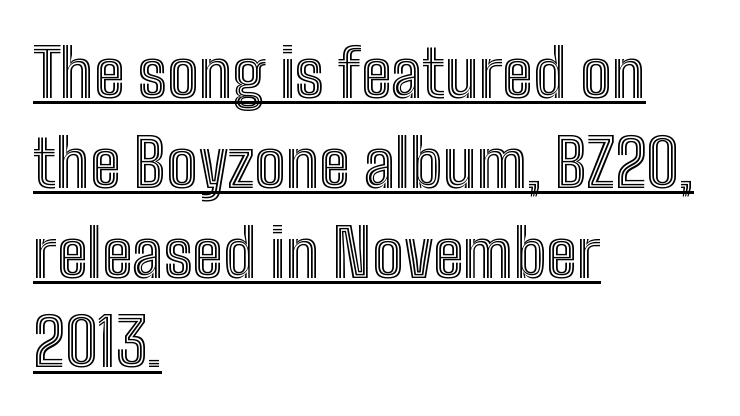
The image shows 66 px condensed type, upright; set left-aligned, normal line spacing (1.36x), normal letter spacing, underlined; a medium x-height.
